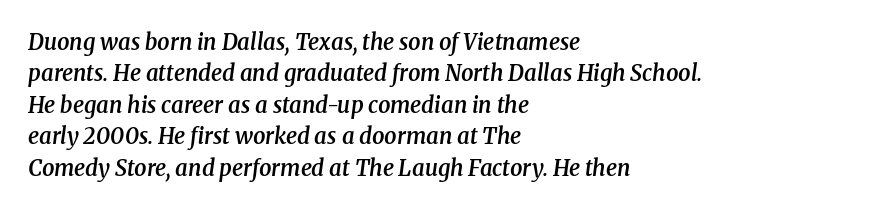
{"italic": "yes", "lean": "right", "slant_degrees": 8, "bold": "semi", "underline": "no", "align": "left", "line_spacing": "normal", "line_spacing_ratio": 1.43, "letter_spacing": "normal", "letter_spacing_em": 0.0, "glyph_px": 22}
